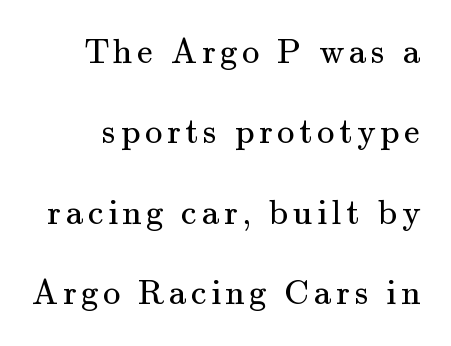
{"serif": "yes", "italic": "no", "bold": "no", "weight": "regular", "width": "normal", "stroke_contrast": "medium", "x_height": "small", "monospaced": "no", "underline": "no", "line_spacing": "loose", "line_spacing_ratio": 2.3, "glyph_px": 35}
